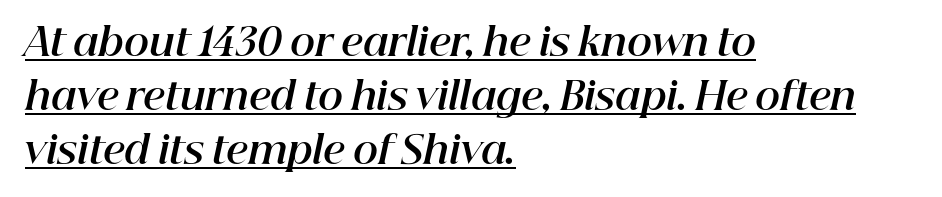
Italic: yes, the glyphs are oblique. The letters advance in unequal steps, a hallmark of proportional type. These lines keep a tight, regular rhythm from letter to letter. This sample keeps an unexceptional amount of space between lines.
